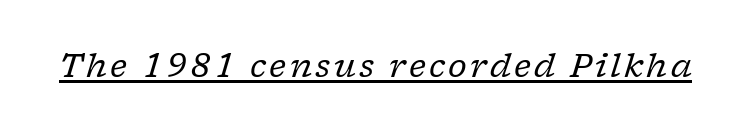
The image shows 32 px regular-weight serif type, italic (leaning right); set underlined; low stroke contrast and a medium x-height.
